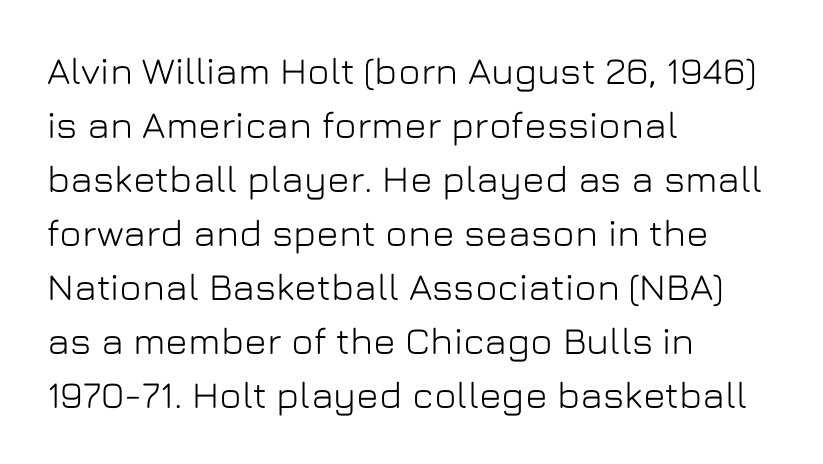
Compared with a centered layout, this one pins lines to the left instead. The passage shown is typed in a proportional face where columns would drift. Regular leading. Just letters on the line, the space beneath them empty. The axis of the letterforms is exactly vertical. This sample uses plain, unmodified letter spacing.
